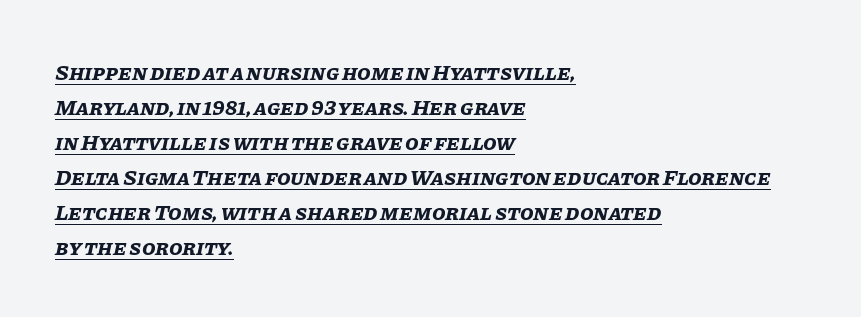
Q: Is the text bold? A: Yes.
Q: Is the text italic (slanted)? A: Yes, it leans right by about 11 degrees.
Q: Is the text underlined? A: Yes.
Q: How is the paragraph aligned? A: Left-aligned.
Q: Is the spacing between letters normal or unusually wide? A: Normal.
Q: Is the spacing between lines tight, normal or loose? A: Normal.
